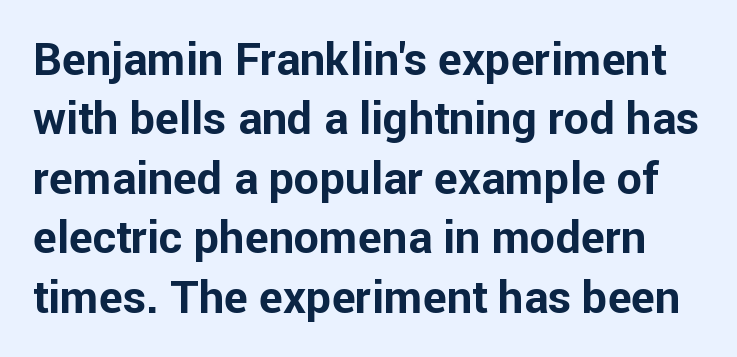
The font family rendered here belongs to the sans-serif group. As a designer I'd log this as weight 700, bold. Here the designer chose a conventional face with non-uniform glyph widths. This sample keeps an unexceptional amount of space between lines. The lettering stays uniformly vertical, giving the passage a roman look.
